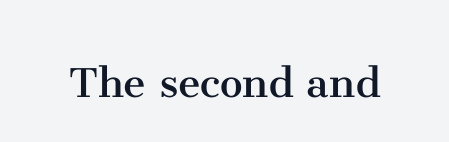
{"serif": "yes", "italic": "no", "bold": "no", "weight": "regular", "width": "normal", "stroke_contrast": "medium", "x_height": "medium", "monospaced": "no", "underline": "no", "letter_spacing": "normal", "letter_spacing_em": 0.0, "glyph_px": 51}
